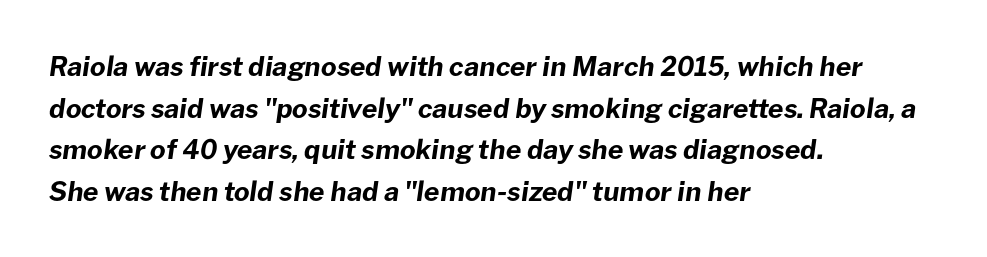
The image shows 27 px bold type, italic (leaning right); set left-aligned, normal line spacing (1.54x), normal letter spacing, not underlined.
